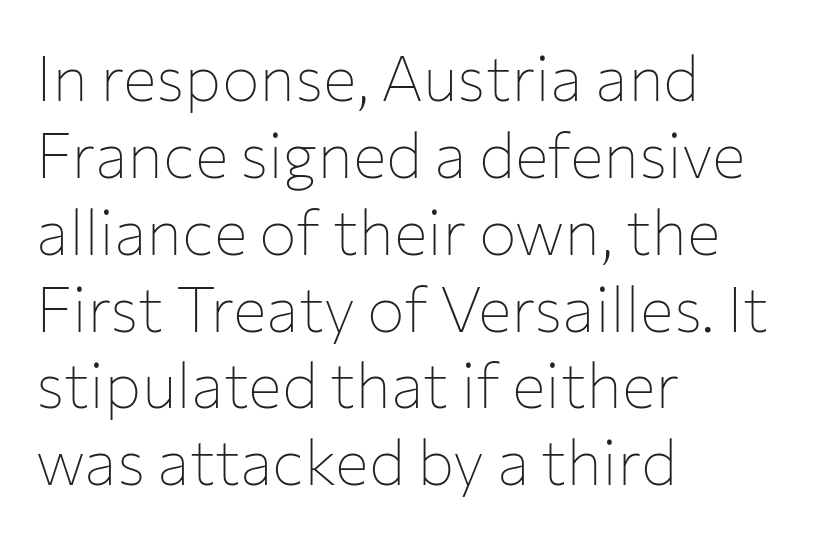
{"serif": "no", "italic": "no", "bold": "no", "weight": "thin", "width": "normal", "stroke_contrast": "low", "x_height": "medium", "monospaced": "no", "underline": "no", "align": "left", "line_spacing_ratio": 1.22, "letter_spacing": "normal", "letter_spacing_em": 0.0, "glyph_px": 63}
